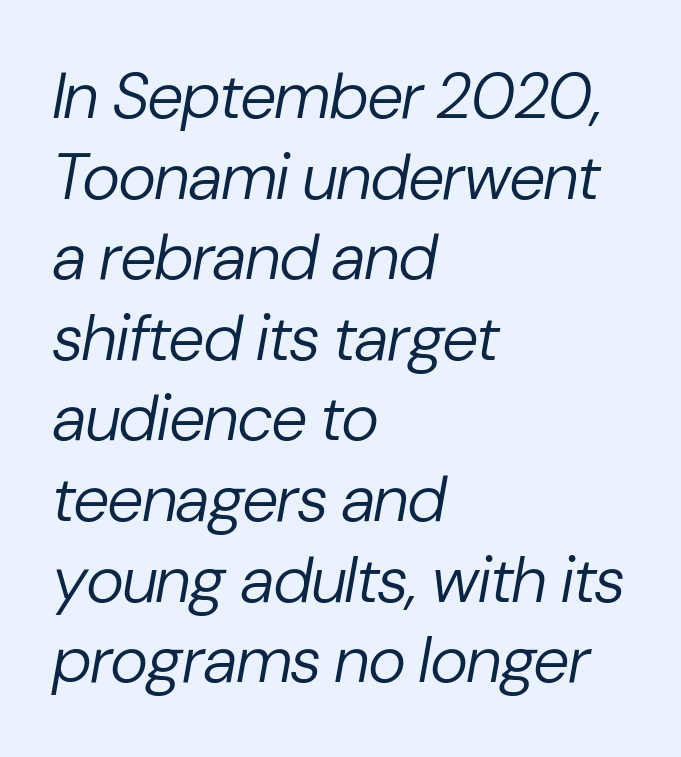
These lines are rendered in a variable-pitch font. How are the letters spaced? Ordinarily, with no added tracking. The specimen omits any rule beneath the text block's lines. Notice how the stems are inclined rather than vertical — that's the hallmark of italics. Counters stay open thanks to moderate or lighter strokes. The compositor pushed each line to the left boundary.
